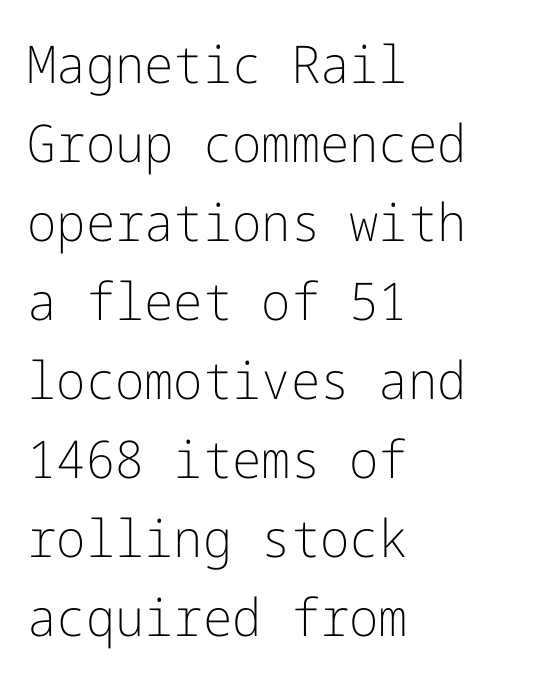
Posture: vertical. Are there feet on the stems? There aren't — it's a sans. The horizontal fit of the characters is conventional and even. The strokes are not fattened; the text isn't bold. Interline gaps are of average width in this sample. If you drew a ruler down the left edge, every line would touch it.
